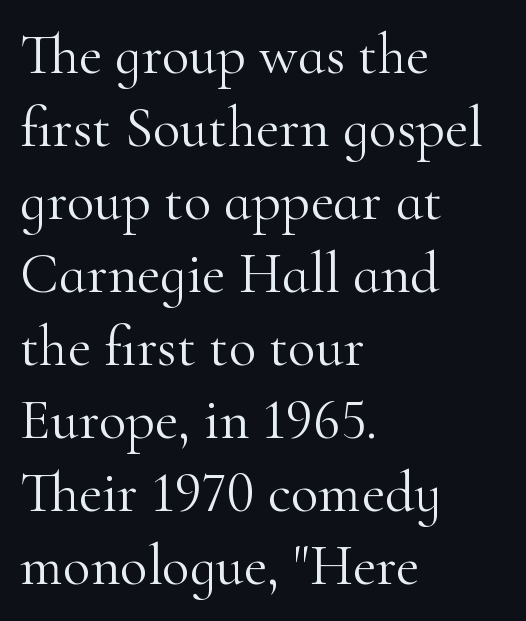
Tracking here is standard; glyphs follow each other at the usual distance. In terms of letterform style, serifs are clearly present. The strokes carry an ordinary text weight at most. Descenders hang freely into open space. Successive baselines arrive at the customary interval.
